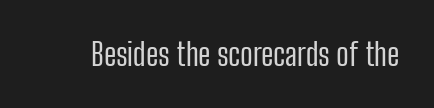
Q: Is the text bold? A: No.
Q: Is the text italic (slanted)? A: No, it is upright.
Q: Is the typeface a serif or a sans-serif typeface? A: Sans-serif.
Q: Is the text underlined? A: No.
Q: Is the spacing between letters normal or unusually wide? A: Normal.
Q: Width (condensed, normal, or wide)? A: Condensed.
Q: Stroke contrast? A: Low.
Q: x-height? A: Medium.
Q: Monospaced? A: No.
